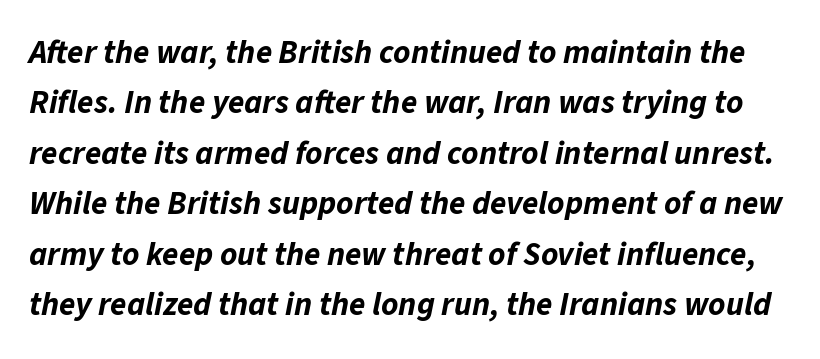
A typesetter would call this proportional, since set widths differ per character. Honestly, the letter spacing is just normal — you wouldn't notice it. The gap between lines stays unmarked. Summary of vertical rhythm: regular, with standard interline spacing. The passage shown leans; its letterforms are oblique.
